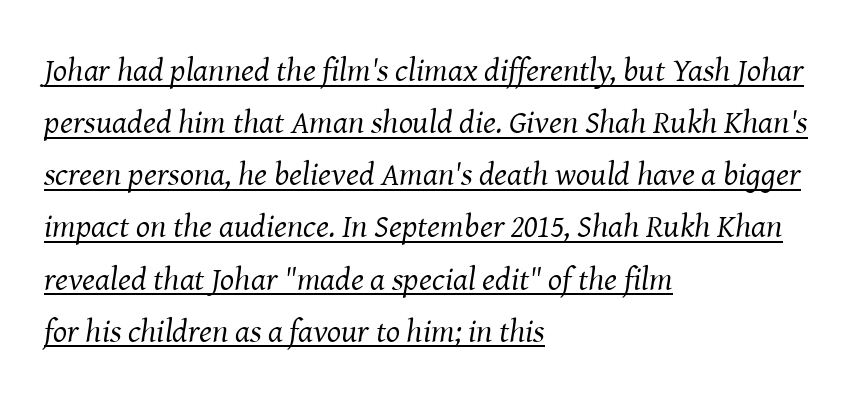
{"serif": "yes", "italic": "yes", "lean": "right", "slant_degrees": 8, "bold": "no", "weight": "regular", "width": "normal", "stroke_contrast": "medium", "x_height": "medium", "monospaced": "no", "underline": "yes", "align": "left", "line_spacing": "normal", "line_spacing_ratio": 1.58, "letter_spacing": "normal", "letter_spacing_em": 0.0, "glyph_px": 33}
